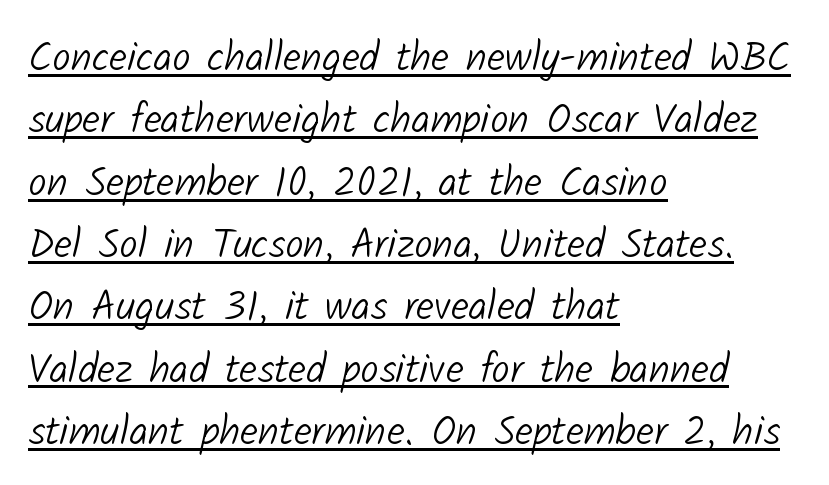
Q: Is the text bold? A: No.
Q: Is the typeface a serif or a sans-serif typeface? A: Sans-serif.
Q: Is the text underlined? A: Yes.
Q: How is the paragraph aligned? A: Left-aligned.
Q: Is the spacing between letters normal or unusually wide? A: Normal.
Q: Is the spacing between lines tight, normal or loose? A: Normal.
Q: Width (condensed, normal, or wide)? A: Normal.
Q: Stroke contrast? A: Low.
Q: x-height? A: Medium.
Q: Monospaced? A: No.
